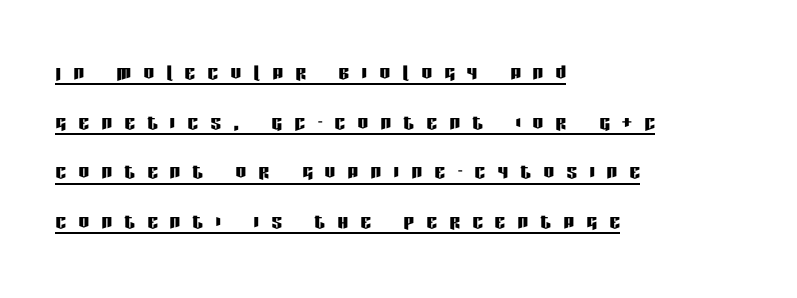
The image shows 26 px text type, upright; set left-aligned, loose line spacing (1.91x), unusually wide letter spacing (+0.48 em), underlined.
